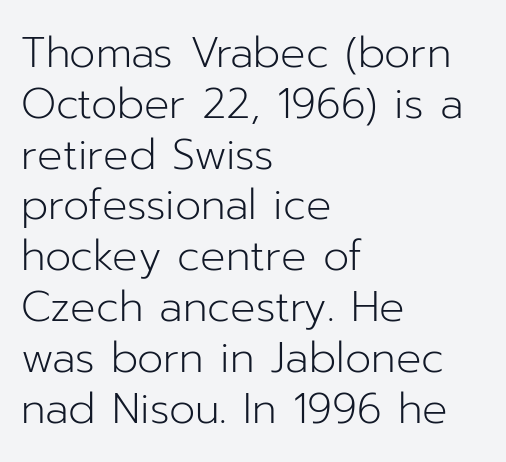
Q: Is the text bold? A: No.
Q: Is the text italic (slanted)? A: No, it is upright.
Q: Is the typeface a serif or a sans-serif typeface? A: Sans-serif.
Q: Is the text underlined? A: No.
Q: How is the paragraph aligned? A: Left-aligned.
Q: Is the spacing between letters normal or unusually wide? A: Normal.
Q: Width (condensed, normal, or wide)? A: Normal.
Q: Stroke contrast? A: Low.
Q: x-height? A: Medium.
Q: Monospaced? A: No.
